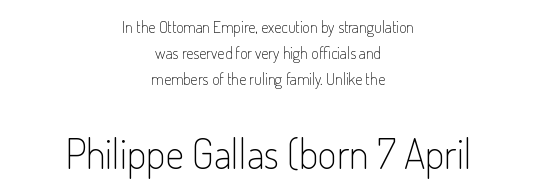
The image shows 41 px light, condensed sans-serif type, upright; set centered, normal line spacing (1.61x), normal letter spacing, not underlined; the second (bottom) block is 2.56x larger; low stroke contrast and a small x-height.
